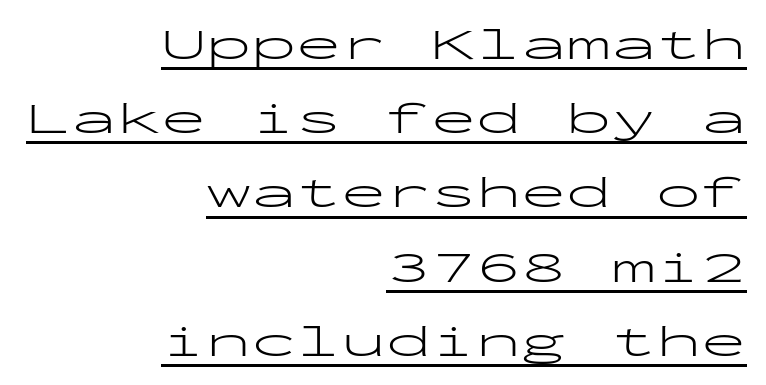
The face used here is monospaced, like something from a code editor. The letterforms sit at book weight or below. This sample uses a sans-serif face. Where is the straight margin? On the right.
